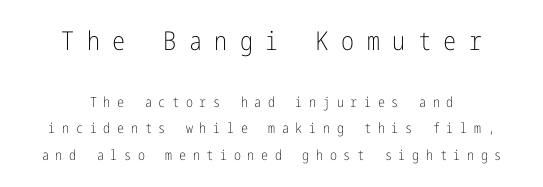
Q: Is the text bold? A: No.
Q: Is the text italic (slanted)? A: No, it is upright.
Q: Is the text underlined? A: No.
Q: How is the paragraph aligned? A: Centered.
Q: Is the spacing between letters normal or unusually wide? A: Unusually wide.
Q: Which block of text is set in a larger size, the first (top) or the second (bottom)? A: The first (top) one.
